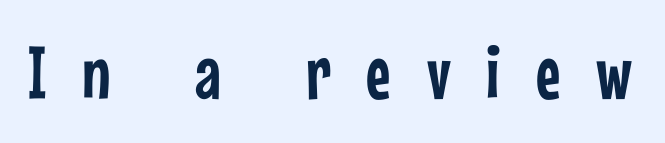
If you drew a line through each stem, it would be perfectly vertical. The font family rendered here belongs to the sans-serif group. In terms of letterspacing, this is a distinctly airy, spread setting. The gap between lines stays unmarked. Here the designer chose a conventional face with non-uniform glyph widths.
